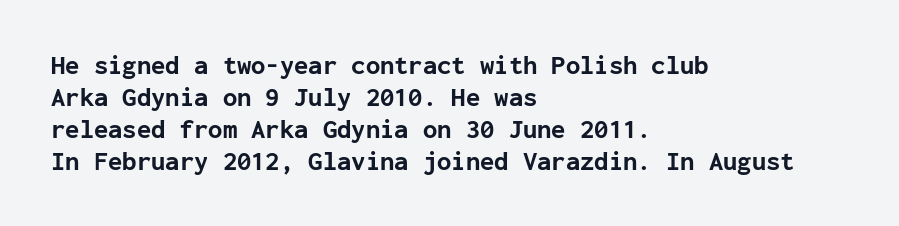
The image shows 26 px bold type, upright; set left-aligned, line spacing 1.23x, normal letter spacing, not underlined.
